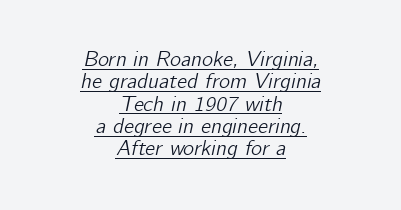
{"italic": "yes", "lean": "right", "slant_degrees": 12, "underline": "yes", "align": "center", "line_spacing": "tight", "line_spacing_ratio": 1.06, "letter_spacing": "normal", "letter_spacing_em": 0.0, "glyph_px": 21}
